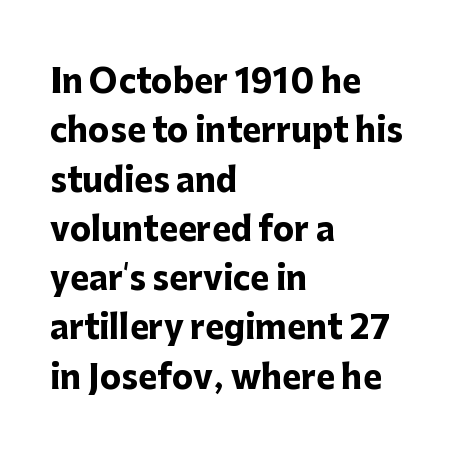
{"serif": "no", "italic": "no", "bold": "yes", "weight": "heavy", "width": "normal", "stroke_contrast": "low", "x_height": "medium", "monospaced": "no", "underline": "no", "align": "left", "line_spacing": "normal", "line_spacing_ratio": 1.54, "letter_spacing": "normal", "letter_spacing_em": 0.0, "glyph_px": 32}
